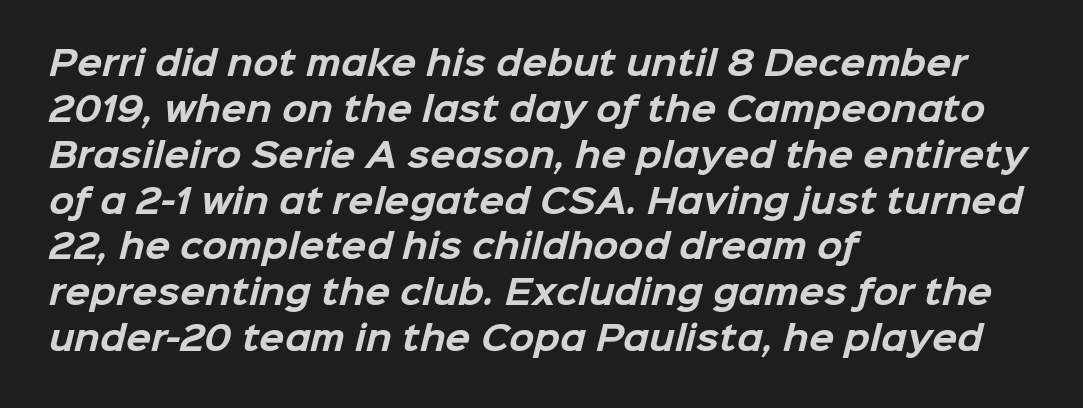
The image shows 33 px bold sans-serif type; set left-aligned, normal line spacing (1.39x), normal letter spacing, not underlined; low stroke contrast and a medium x-height.
